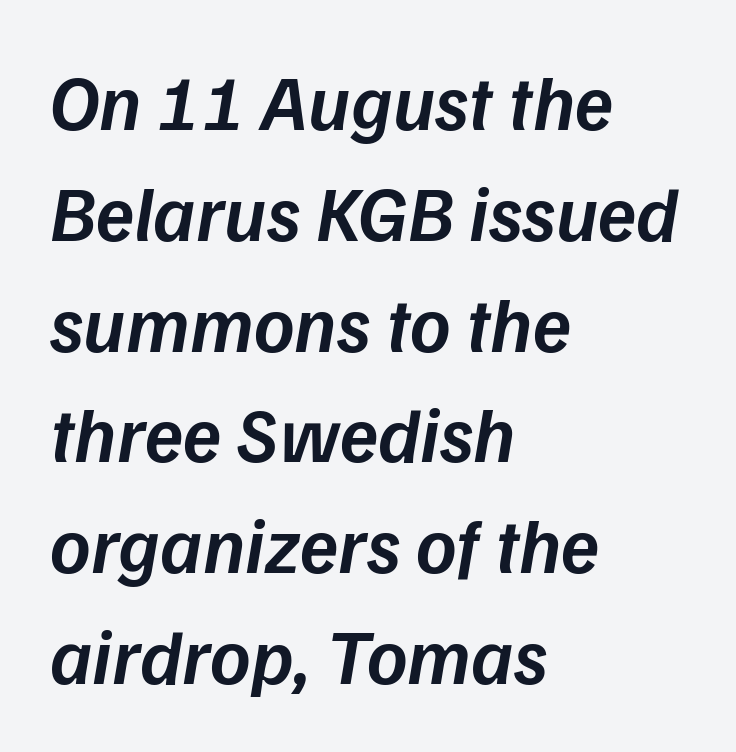
Q: Is the text bold? A: Semi-bold.
Q: Is the text italic (slanted)? A: Yes, it leans right by about 9 degrees.
Q: Is the text underlined? A: No.
Q: How is the paragraph aligned? A: Left-aligned.
Q: Is the spacing between letters normal or unusually wide? A: Normal.
Q: Is the spacing between lines tight, normal or loose? A: Normal.
Q: Width (condensed, normal, or wide)? A: Normal.
Q: Stroke contrast? A: Low.
Q: x-height? A: Medium.
Q: Monospaced? A: No.
